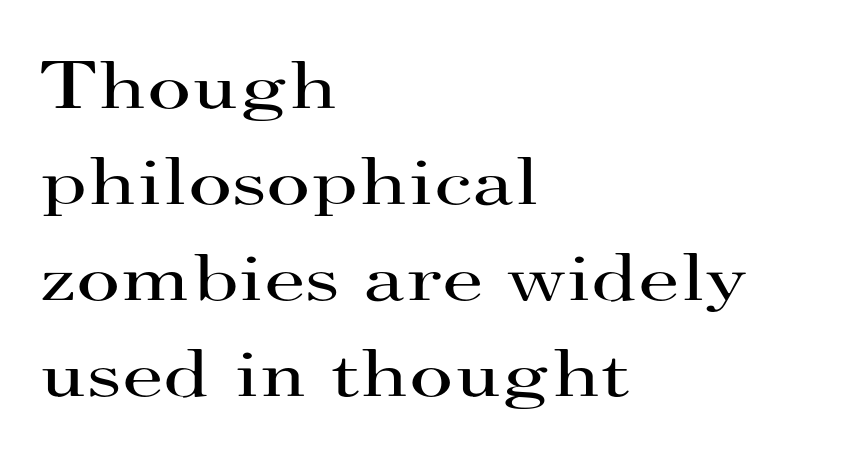
The image shows 68 px regular-weight, wide serif type, upright; set left-aligned, normal line spacing (1.41x), normal letter spacing, not underlined; high stroke contrast and a small x-height.
